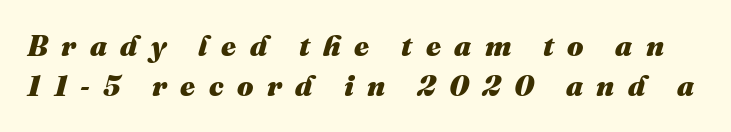
The image shows 29 px heavy type, italic (leaning right); set normal line spacing (1.39x), unusually wide letter spacing (+0.46 em), not underlined; medium stroke contrast and a medium x-height.
